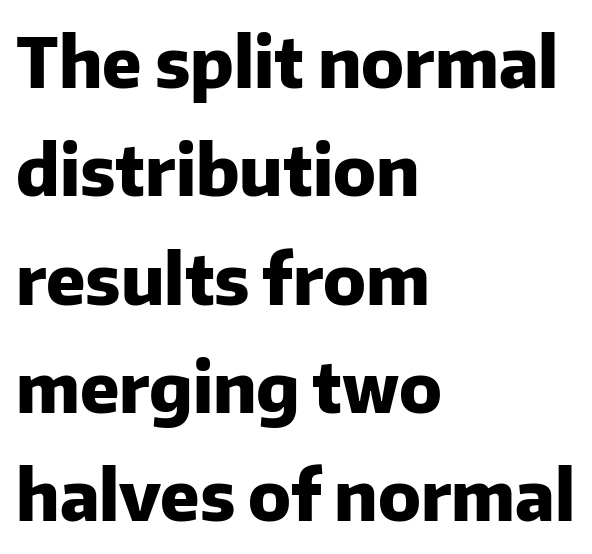
The image shows 69 px heavy sans-serif type, upright; set left-aligned, normal line spacing (1.57x), normal letter spacing, not underlined; low stroke contrast and a medium x-height.
